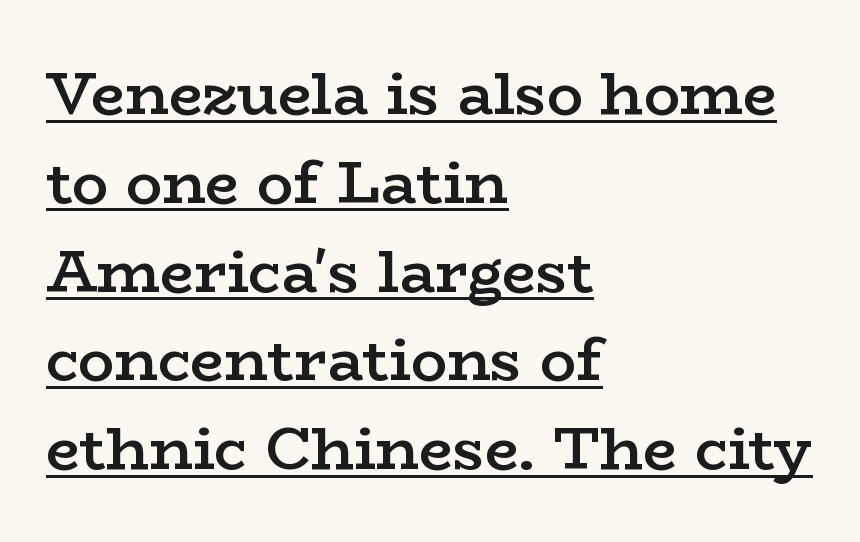
Q: Is the text bold? A: Semi-bold.
Q: Is the text italic (slanted)? A: No, it is upright.
Q: Is the typeface a serif or a sans-serif typeface? A: Serif.
Q: Is the text underlined? A: Yes.
Q: How is the paragraph aligned? A: Left-aligned.
Q: Is the spacing between letters normal or unusually wide? A: Normal.
Q: Is the spacing between lines tight, normal or loose? A: Normal.
Q: Width (condensed, normal, or wide)? A: Wide.
Q: Stroke contrast? A: Low.
Q: x-height? A: Medium.
Q: Monospaced? A: No.
